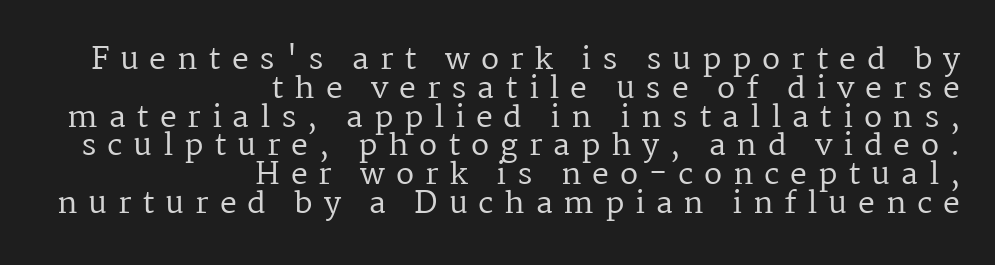
Letterform terminals end in serifs throughout the passage. A typesetter would call this leading minimal, almost set solid. Right-aligned paragraph, ragged on the left. Check under the words: just untouched page. No italicization has been applied; the sample stays upright. This rendering widens character spacing well past its baseline value.
